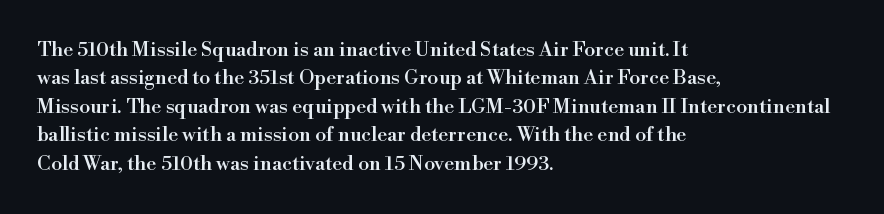
{"italic": "no", "underline": "no", "align": "left", "line_spacing": "normal", "line_spacing_ratio": 1.42, "letter_spacing": "normal", "letter_spacing_em": 0.0, "glyph_px": 20}
